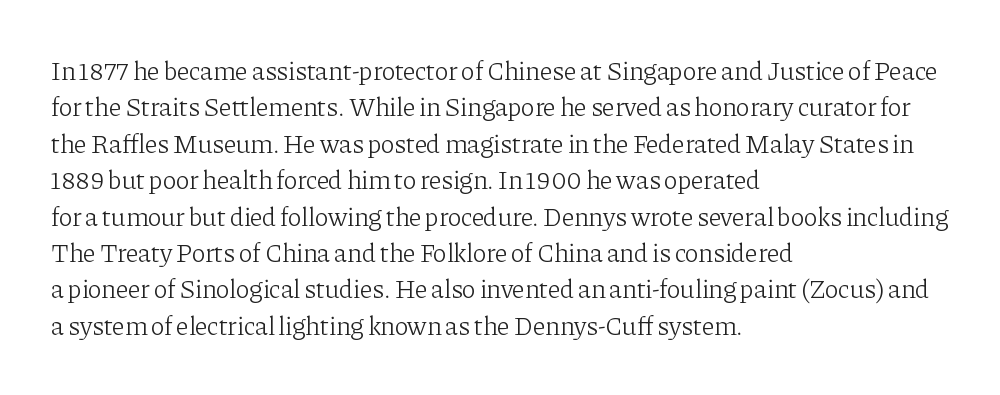
Short and long lines alike share a common starting point at left. The typeface has the unassuming heft of standard copy or less. Is the letter spacing exaggerated? No — it looks like the ordinary default. Has an underline been added? It has not. Posture: vertical.
